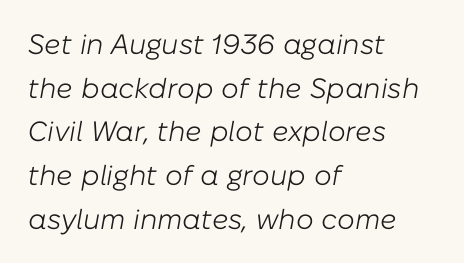
Q: Is the text bold? A: No.
Q: Is the text italic (slanted)? A: Yes, it leans right by about 10 degrees.
Q: Is the text underlined? A: No.
Q: How is the paragraph aligned? A: Left-aligned.
Q: Is the spacing between letters normal or unusually wide? A: Normal.
Q: Is the spacing between lines tight, normal or loose? A: Normal.
Q: Width (condensed, normal, or wide)? A: Normal.
Q: Stroke contrast? A: Low.
Q: x-height? A: Medium.
Q: Monospaced? A: No.
